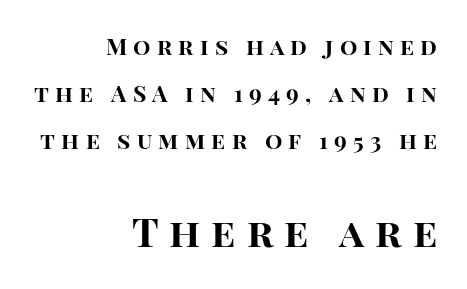
Q: Is the text bold? A: Yes.
Q: Is the text italic (slanted)? A: No, it is upright.
Q: Is the typeface a serif or a sans-serif typeface? A: Sans-serif.
Q: Is the text underlined? A: No.
Q: How is the paragraph aligned? A: Right-aligned.
Q: Is the spacing between letters normal or unusually wide? A: Unusually wide.
Q: Is the spacing between lines tight, normal or loose? A: Loose.
Q: Which block of text is set in a larger size, the first (top) or the second (bottom)? A: The second (bottom) one.
Q: Width (condensed, normal, or wide)? A: Normal.
Q: Stroke contrast? A: High.
Q: x-height? A: Large.
Q: Monospaced? A: No.
